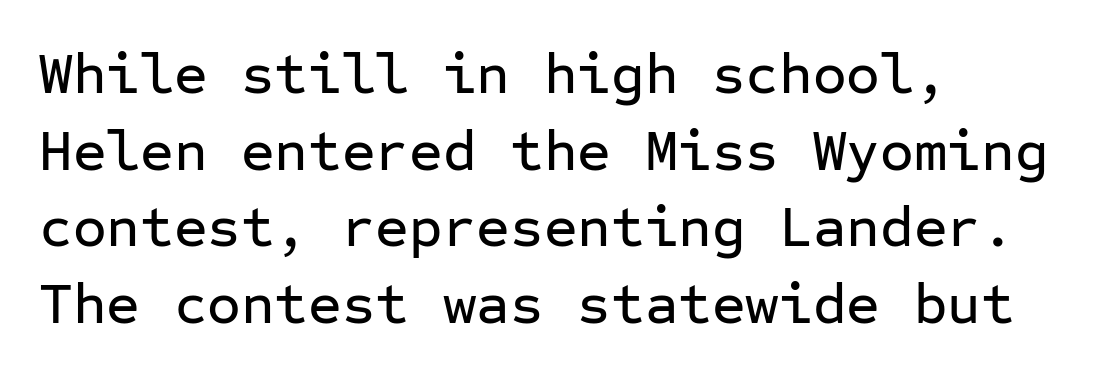
The image shows 58 px sans-serif type, upright, monospaced; set left-aligned, normal line spacing (1.32x), normal letter spacing, not underlined; low stroke contrast and a medium x-height.
